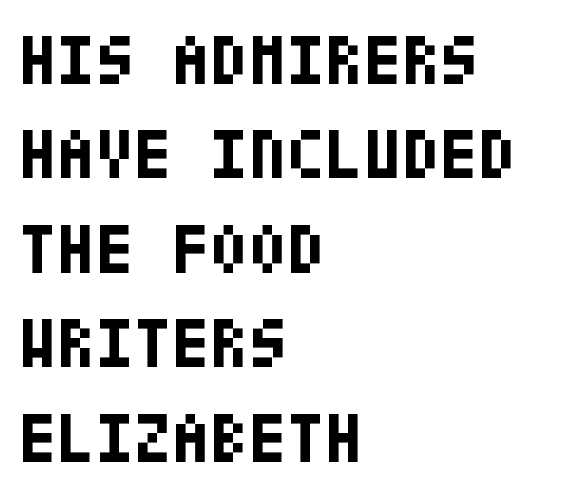
Honestly, there is no underline to notice here at all. If you drew a line through each stem, it would be perfectly vertical. To sum up the face: it is a sans, with no serifs. Line starts are locked; line ends wander. Rows of type keep a routine distance in the vertical direction. A full-strength bold gives these letters their thick strokes.
